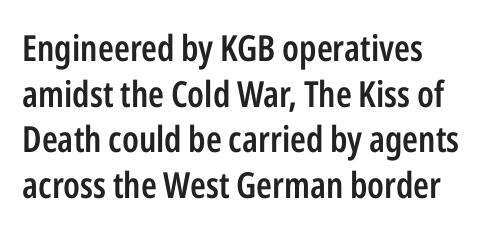
{"serif": "no", "italic": "no", "bold": "semi", "weight": "semibold", "width": "condensed", "stroke_contrast": "low", "x_height": "medium", "monospaced": "no", "underline": "no", "line_spacing": "normal", "line_spacing_ratio": 1.27, "letter_spacing": "normal", "letter_spacing_em": 0.0, "glyph_px": 36}
